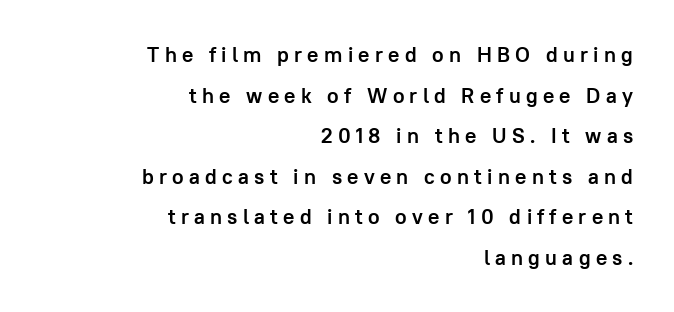
The image shows 21 px bold type, upright; set right-aligned, loose line spacing (1.93x), unusually wide letter spacing (+0.25 em), not underlined.
